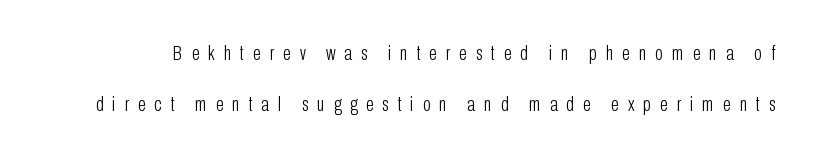
Q: Is the text bold? A: No.
Q: Is the text italic (slanted)? A: No, it is upright.
Q: Is the text underlined? A: No.
Q: Is the spacing between letters normal or unusually wide? A: Unusually wide.
Q: Is the spacing between lines tight, normal or loose? A: Loose.
